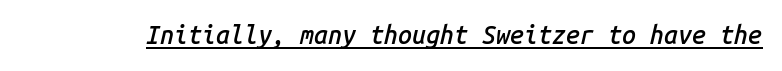
Q: Is the text bold? A: Semi-bold.
Q: Is the text italic (slanted)? A: Yes, it leans right by about 14 degrees.
Q: Is the text underlined? A: Yes.
Q: Is the spacing between letters normal or unusually wide? A: Normal.
